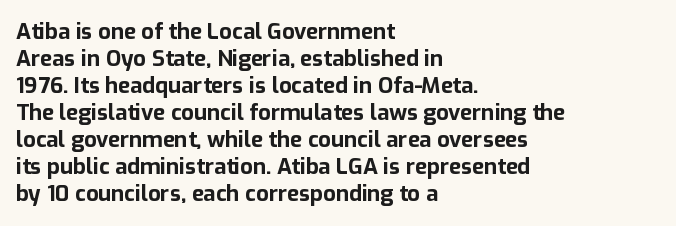
Q: Is the text bold? A: Yes.
Q: Is the text italic (slanted)? A: No, it is upright.
Q: Is the text underlined? A: No.
Q: How is the paragraph aligned? A: Left-aligned.
Q: Is the spacing between letters normal or unusually wide? A: Normal.
